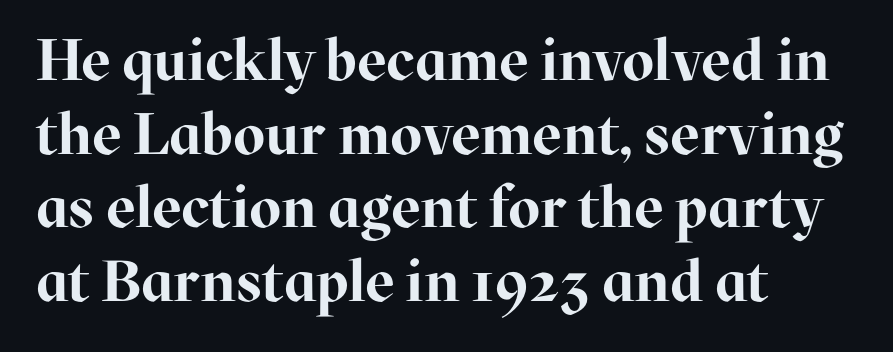
{"serif": "yes", "italic": "no", "bold": "yes", "weight": "bold", "width": "normal", "stroke_contrast": "high", "x_height": "medium", "monospaced": "no", "underline": "no", "align": "left", "line_spacing": "normal", "line_spacing_ratio": 1.27, "letter_spacing": "normal", "letter_spacing_em": 0.0, "glyph_px": 58}
